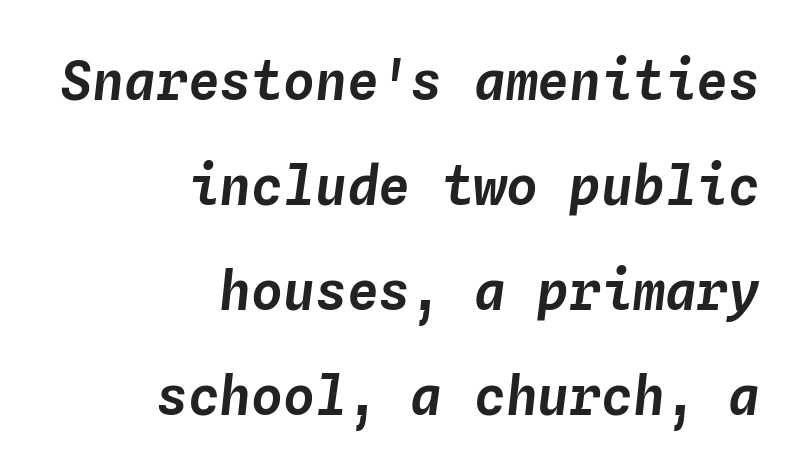
The image shows 53 px text type, italic (leaning right), monospaced; set right-aligned, loose line spacing (1.98x), normal letter spacing, not underlined; low stroke contrast and a medium x-height.
